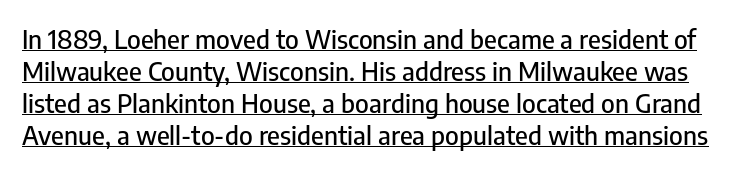
A typesetter would call this zero additional tracking. Descenders here cross a horizontal rule under the line. Italic? Not at all — the glyphs are vertical.
